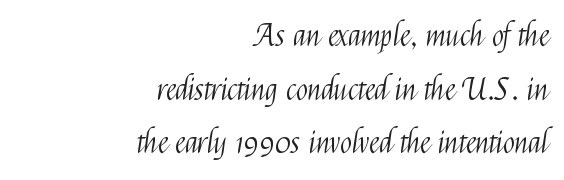
The image shows 31 px light, condensed sans-serif type; set right-aligned, line spacing 1.73x, normal letter spacing, not underlined; medium stroke contrast and a medium x-height.
